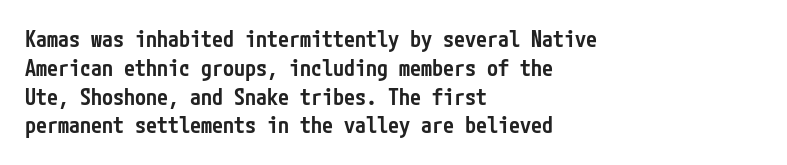
Q: Is the text bold? A: Semi-bold.
Q: Is the text italic (slanted)? A: No, it is upright.
Q: Is the text underlined? A: No.
Q: How is the paragraph aligned? A: Left-aligned.
Q: Is the spacing between letters normal or unusually wide? A: Normal.
Q: Is the spacing between lines tight, normal or loose? A: Normal.
